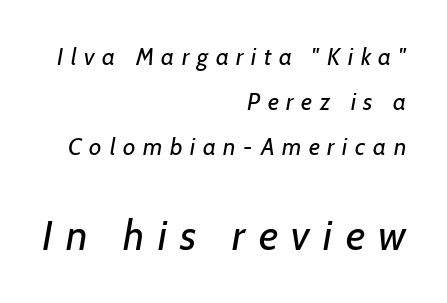
Think of a printed novel: that variable character pitch is what you see here. Descenders are the only things crossing below the line. The axis of the letterforms is tilted away from vertical. Is the block centered? No — it sits flush against the right margin.
